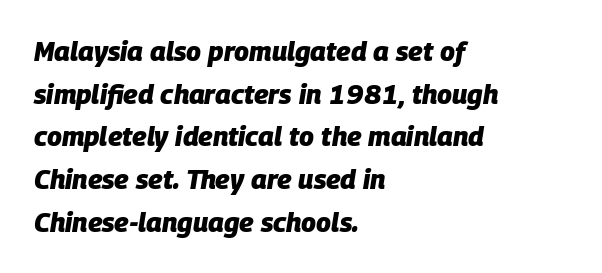
In terms of posture, this sample is oblique. Typesetter's note: full bold, strokes at maximum text heaviness. The leading is moderate, giving the passage an even texture. Each word holds together tightly as a unit, with standard inter-letter gaps. Type without underlining.
